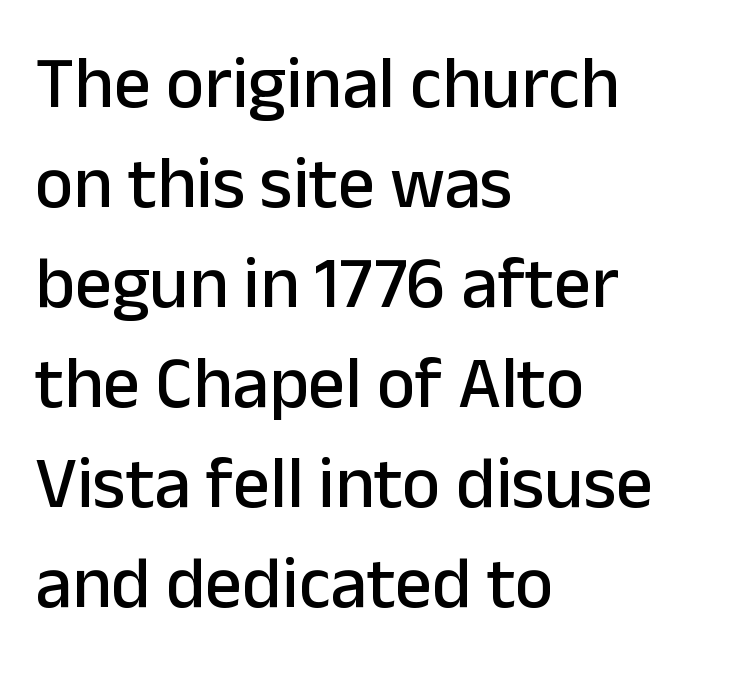
The image shows 73 px sans-serif type, upright; set left-aligned, normal line spacing (1.37x), normal letter spacing, not underlined; low stroke contrast and a medium x-height.
